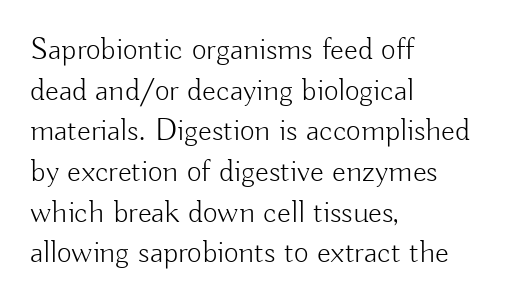
The image shows 32 px light sans-serif type, upright; set left-aligned, normal line spacing (1.27x), normal letter spacing, not underlined; low stroke contrast and a small x-height.
